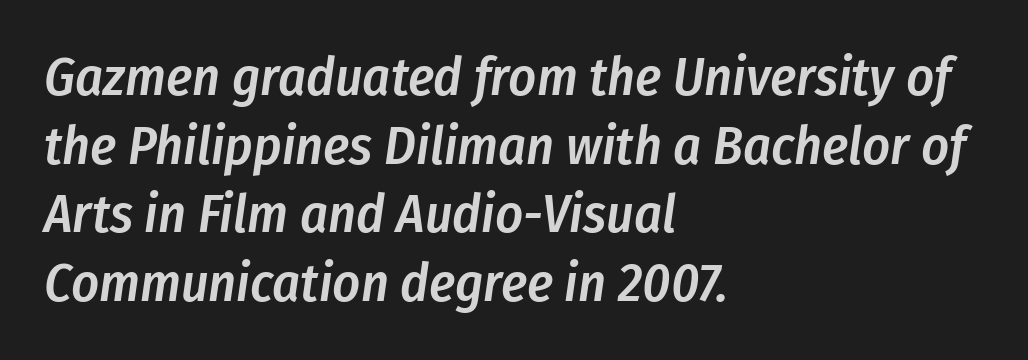
The image shows 54 px semibold, condensed type, italic (leaning right); set left-aligned, normal line spacing (1.27x), normal letter spacing, not underlined; low stroke contrast and a medium x-height.
